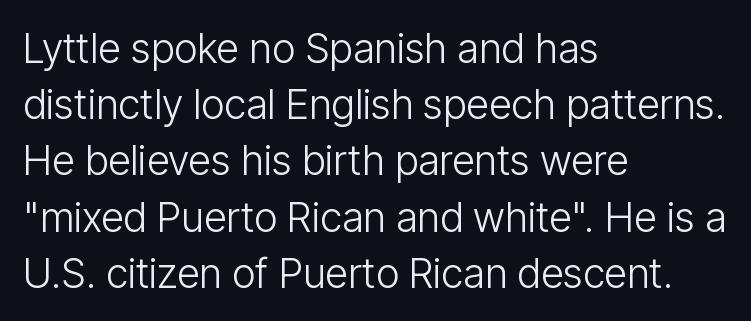
Caption: standard tracking, unaltered. Tall strokes in this sample are plumb rather than angled. A student would call this left alignment; a typographer would say flush left, rag right. Underlining? Definitely not there. The designer left line spacing at the default. The passage shown is typeset with a sans-serif family.
